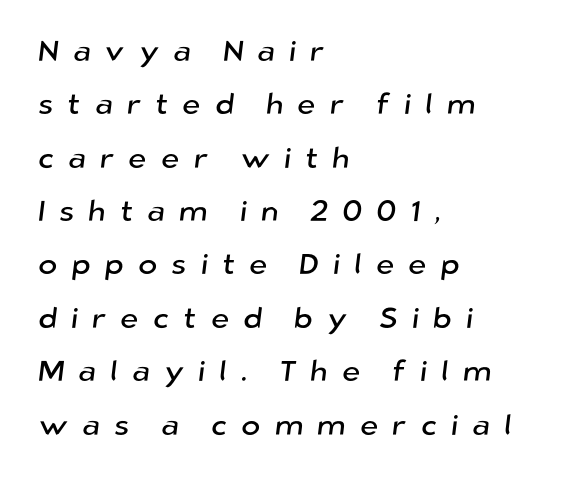
Q: Is the typeface a serif or a sans-serif typeface? A: Sans-serif.
Q: Is the text underlined? A: No.
Q: How is the paragraph aligned? A: Left-aligned.
Q: Is the spacing between letters normal or unusually wide? A: Unusually wide.
Q: Width (condensed, normal, or wide)? A: Normal.
Q: Stroke contrast? A: Low.
Q: x-height? A: Medium.
Q: Monospaced? A: No.
